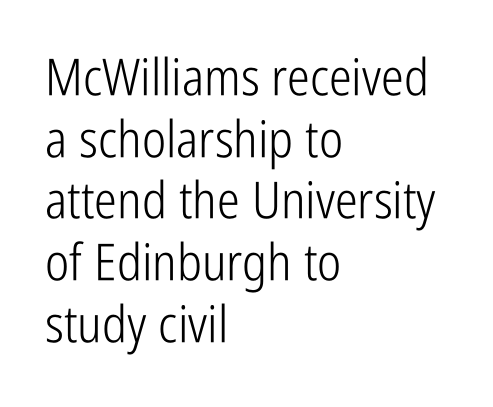
Q: Is the text bold? A: No.
Q: Is the text italic (slanted)? A: No, it is upright.
Q: Is the typeface a serif or a sans-serif typeface? A: Sans-serif.
Q: Is the text underlined? A: No.
Q: How is the paragraph aligned? A: Left-aligned.
Q: Is the spacing between letters normal or unusually wide? A: Normal.
Q: Width (condensed, normal, or wide)? A: Condensed.
Q: Stroke contrast? A: Low.
Q: x-height? A: Medium.
Q: Monospaced? A: No.
